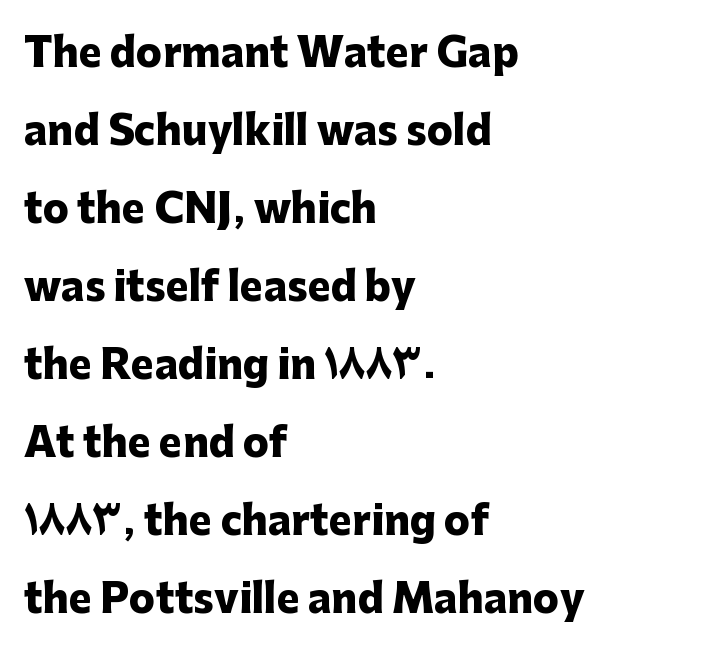
Only glyphs here, with clear space below each row. The designer went with a sans here, leaving each stem footless. Compared with an ordinary text face, these strokes are far heavier — a full bold. How are the letters spaced? Ordinarily, with no added tracking. The paragraph shown leans on its left margin.
